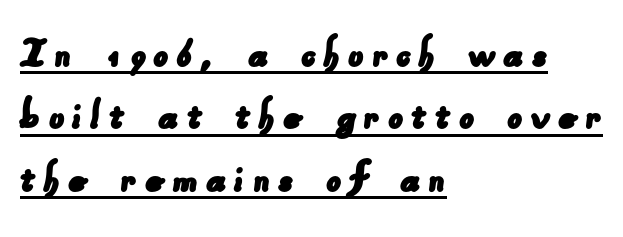
Q: Is the typeface a serif or a sans-serif typeface? A: Sans-serif.
Q: Is the text underlined? A: Yes.
Q: How is the paragraph aligned? A: Left-aligned.
Q: Is the spacing between lines tight, normal or loose? A: Normal.
Q: Width (condensed, normal, or wide)? A: Normal.
Q: Stroke contrast? A: Low.
Q: x-height? A: Small.
Q: Monospaced? A: No.
